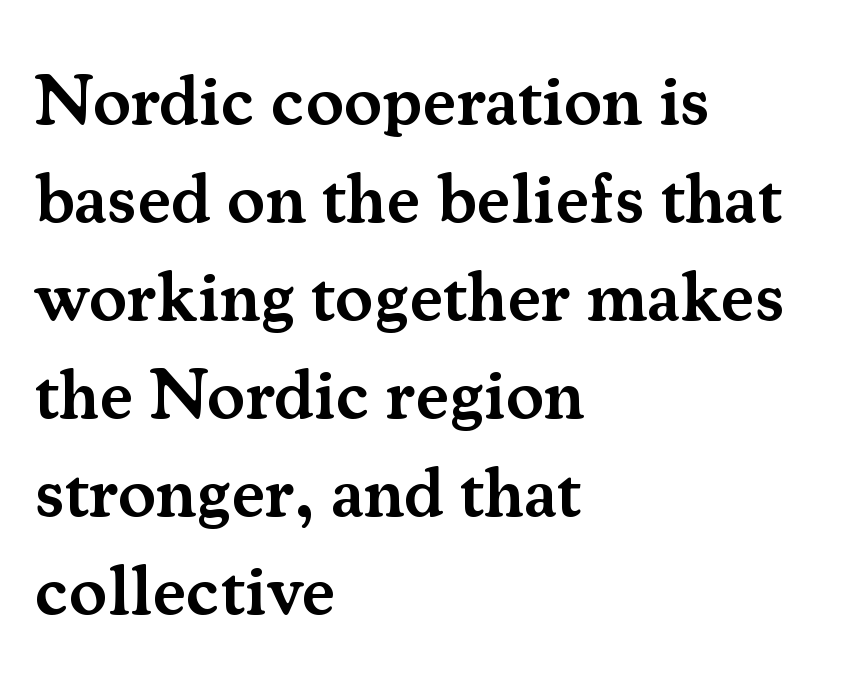
{"serif": "yes", "italic": "no", "bold": "semi", "weight": "semibold", "width": "normal", "stroke_contrast": "medium", "x_height": "small", "monospaced": "no", "underline": "no", "align": "left", "line_spacing": "normal", "line_spacing_ratio": 1.38, "letter_spacing": "normal", "letter_spacing_em": 0.0, "glyph_px": 71}
